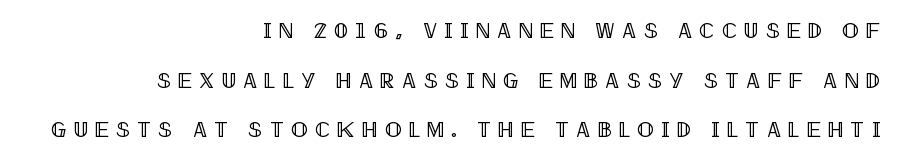
Q: Is the text italic (slanted)? A: No, it is upright.
Q: Is the text underlined? A: No.
Q: How is the paragraph aligned? A: Right-aligned.
Q: Is the spacing between letters normal or unusually wide? A: Unusually wide.
Q: Is the spacing between lines tight, normal or loose? A: Loose.
